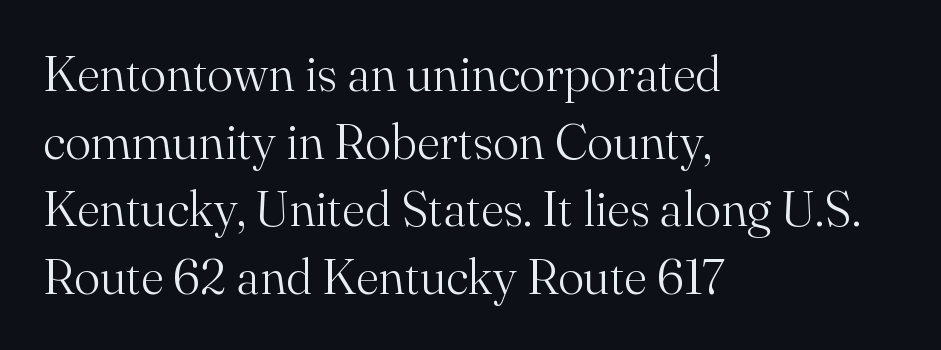
The image shows 49 px light serif type, upright; set left-aligned, normal line spacing (1.38x), normal letter spacing, not underlined; medium stroke contrast and a small x-height.
